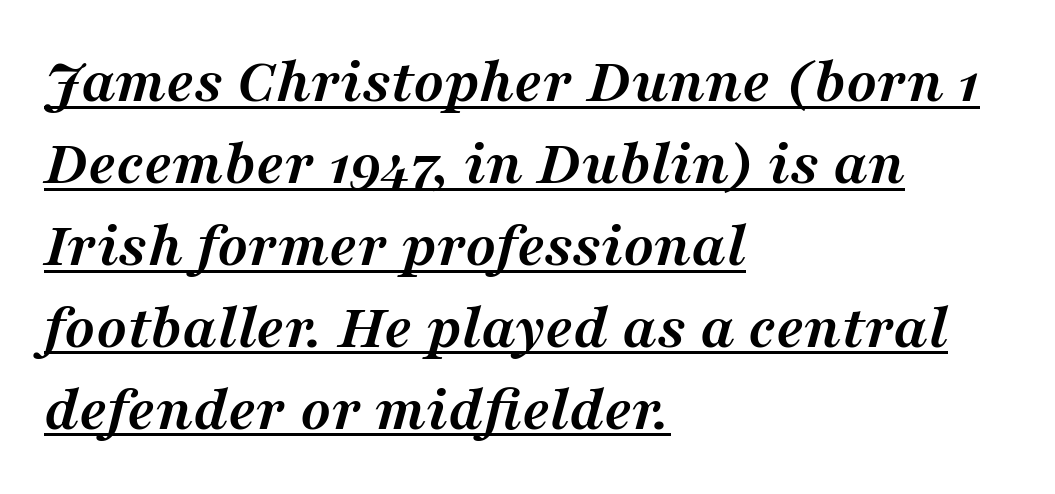
Q: Is the text bold? A: Yes.
Q: Is the text italic (slanted)? A: Yes, it leans right by about 16 degrees.
Q: Is the typeface a serif or a sans-serif typeface? A: Serif.
Q: Is the text underlined? A: Yes.
Q: How is the paragraph aligned? A: Left-aligned.
Q: Is the spacing between letters normal or unusually wide? A: Normal.
Q: Is the spacing between lines tight, normal or loose? A: Normal.
Q: Width (condensed, normal, or wide)? A: Normal.
Q: Stroke contrast? A: Medium.
Q: x-height? A: Medium.
Q: Monospaced? A: No.
